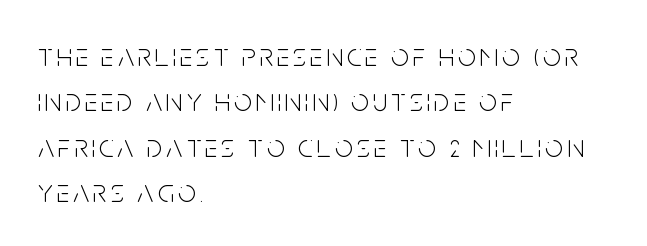
The image shows 32 px light, condensed sans-serif type, upright; set left-aligned, normal line spacing (1.42x), not underlined; low stroke contrast and a large x-height.
